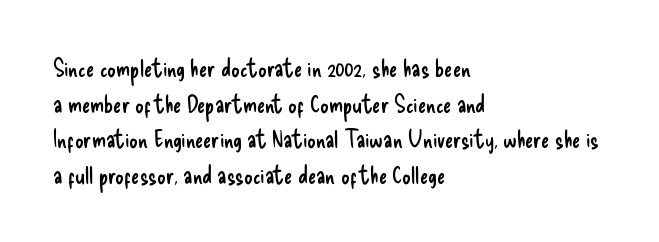
No italicization has been applied; the sample stays upright. Each line starts at the same left margin while the right side varies. Weight: regular or lighter. Compared with typical paragraphs, the rows here are spaced about the same. No extra tracking has been applied to these lines. Any mark beneath the type? The region is blank.
